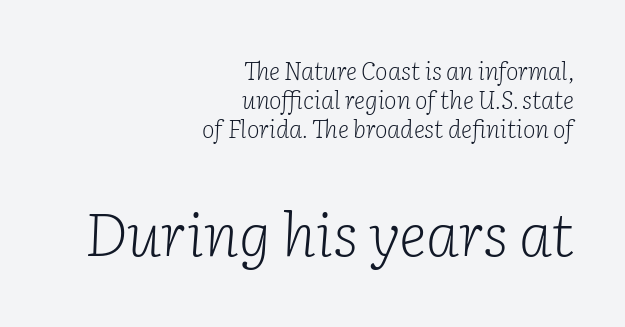
{"serif": "yes", "italic": "yes", "lean": "right", "slant_degrees": 2, "bold": "no", "weight": "light", "width": "normal", "stroke_contrast": "low", "x_height": "medium", "monospaced": "no", "underline": "no", "align": "right", "line_spacing_ratio": 1.2, "letter_spacing": "normal", "letter_spacing_em": 0.0, "larger_block": "second", "size_ratio": 2.5, "glyph_px": 60}
